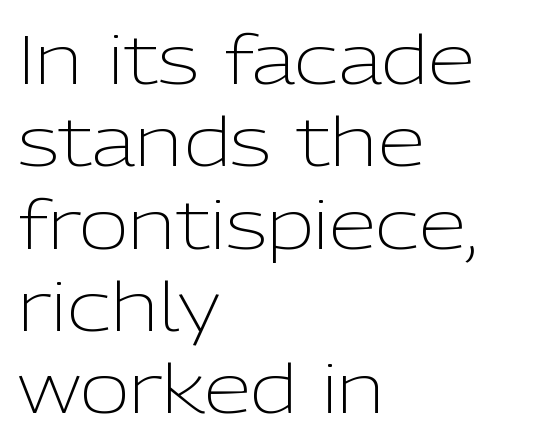
{"serif": "no", "italic": "no", "bold": "no", "weight": "light", "width": "normal", "stroke_contrast": "low", "x_height": "medium", "monospaced": "no", "underline": "no", "align": "left", "line_spacing_ratio": 1.21, "letter_spacing": "normal", "letter_spacing_em": 0.0, "glyph_px": 68}
